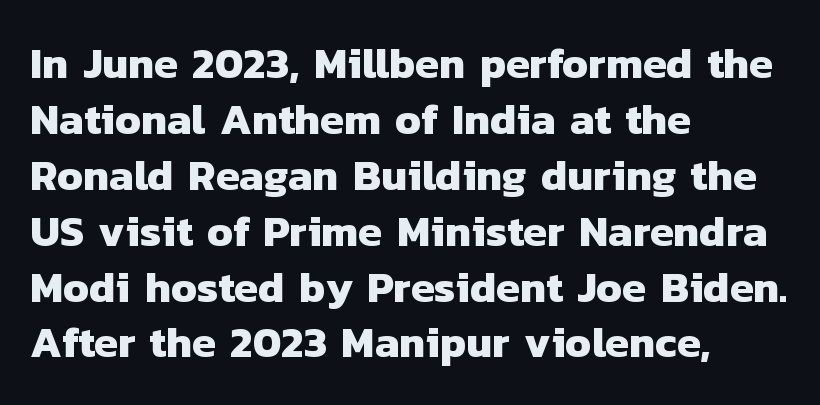
Descenders hang freely into open space. Evenly set lines give the paragraph a standard silhouette. The passage is arranged the way most books set body copy — flush left. A typesetter would label this face a sans.
